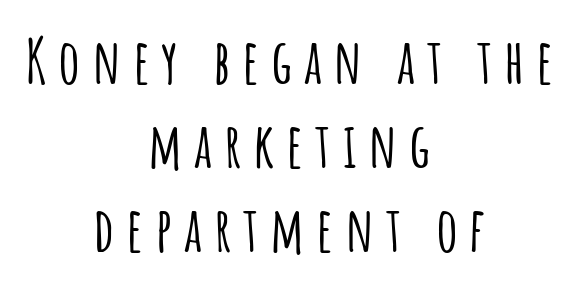
The image shows 61 px condensed sans-serif type, upright; set centered, normal line spacing (1.38x), not underlined; low stroke contrast and a large x-height.
